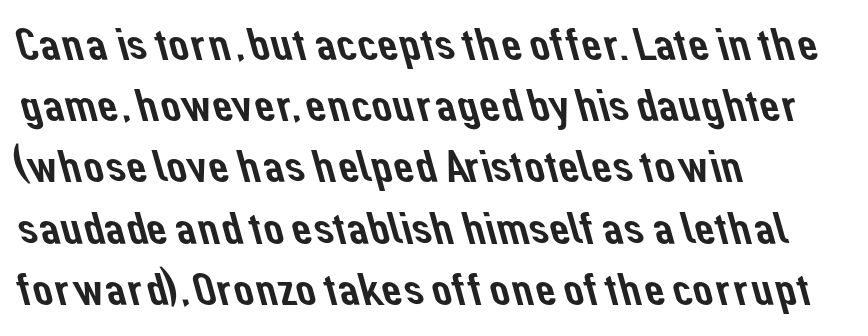
If you drew a ruler down the left edge, every line would touch it. The gaps between neighbouring characters are ordinary and unremarkable. The rendering uses natural spacing where letterforms have individual widths. The lines sit at an ordinary, default distance from one another. Plain, unruled lines of type. Note: no serifs on the glyphs.
